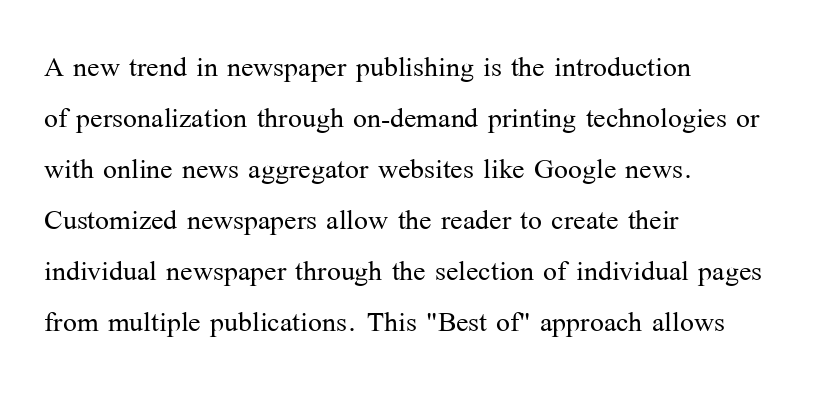
The image shows 37 px light serif type, upright; set left-aligned, normal line spacing (1.38x), normal letter spacing, not underlined; medium stroke contrast and a medium x-height.
